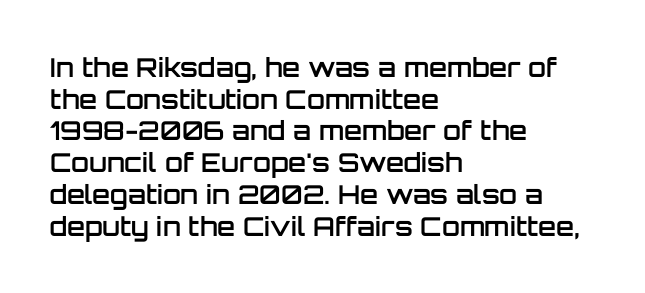
The image shows 26 px text type, upright; set left-aligned, line spacing 1.22x, normal letter spacing, not underlined.
